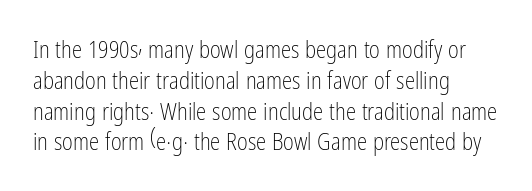
Q: Is the text bold? A: No.
Q: Is the text italic (slanted)? A: No, it is upright.
Q: Is the text underlined? A: No.
Q: How is the paragraph aligned? A: Left-aligned.
Q: Is the spacing between letters normal or unusually wide? A: Normal.
Q: Is the spacing between lines tight, normal or loose? A: Normal.
